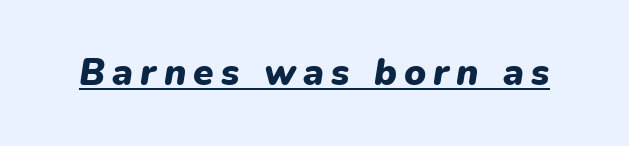
{"italic": "yes", "lean": "right", "slant_degrees": 9, "bold": "yes", "weight": "heavy", "width": "normal", "stroke_contrast": "low", "x_height": "medium", "monospaced": "no", "underline": "yes", "glyph_px": 37}
